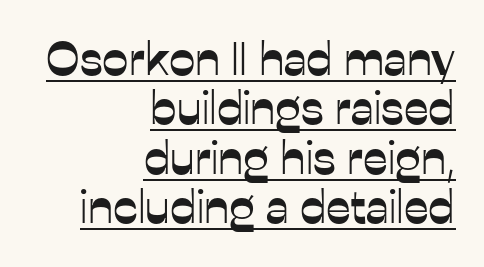
{"serif": "no", "italic": "no", "width": "normal", "stroke_contrast": "low", "x_height": "medium", "monospaced": "no", "underline": "yes", "align": "right", "line_spacing": "tight", "line_spacing_ratio": 1.05, "letter_spacing": "normal", "letter_spacing_em": 0.0, "glyph_px": 47}
